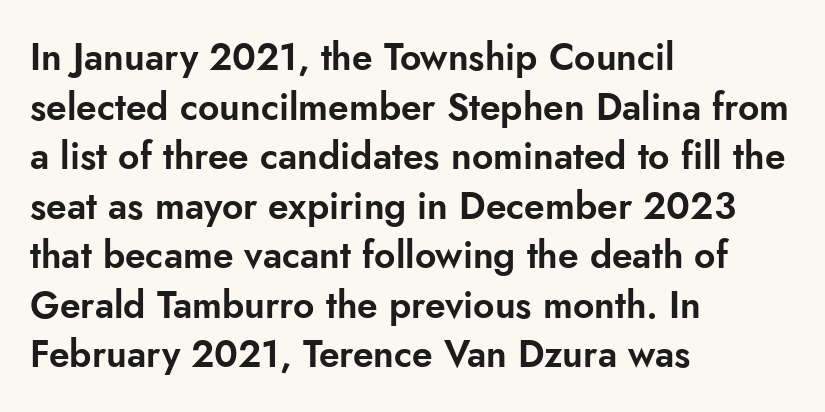
The image shows 37 px sans-serif type, upright; set left-aligned, normal line spacing (1.34x), normal letter spacing, not underlined; low stroke contrast and a small x-height.
